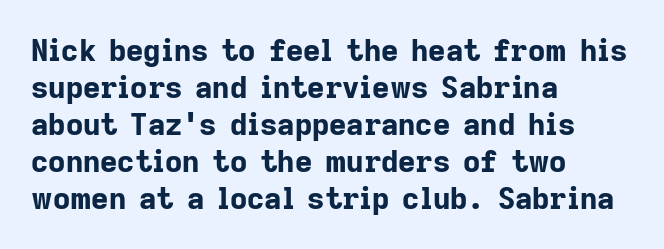
Nothing unusual about the tracking: characters are spaced as the font intends. Nobody drew a line under any word here. Summary of weight: heavy, a full bold. Upright lettering throughout. Serif or sans? Sans — the stroke terminals are bare. Typeset ragged right — the left edge is the straight one.
